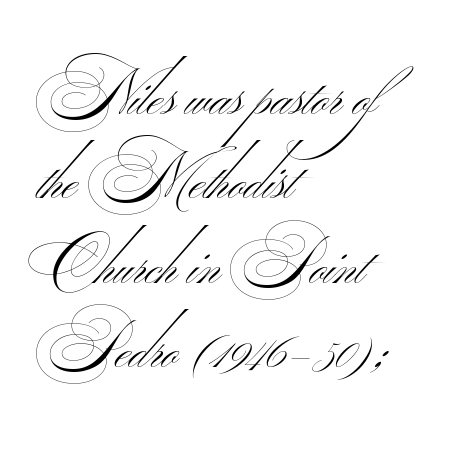
Q: Is the text bold? A: No.
Q: Is the typeface a serif or a sans-serif typeface? A: Sans-serif.
Q: Is the text underlined? A: No.
Q: How is the paragraph aligned? A: Left-aligned.
Q: Is the spacing between letters normal or unusually wide? A: Normal.
Q: Is the spacing between lines tight, normal or loose? A: Normal.
Q: Width (condensed, normal, or wide)? A: Wide.
Q: Stroke contrast? A: Medium.
Q: Monospaced? A: No.
